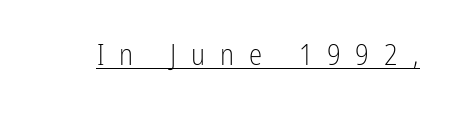
Q: Is the text bold? A: No.
Q: Is the text italic (slanted)? A: No, it is upright.
Q: Is the typeface a serif or a sans-serif typeface? A: Sans-serif.
Q: Is the text underlined? A: Yes.
Q: Is the spacing between letters normal or unusually wide? A: Unusually wide.
Q: Width (condensed, normal, or wide)? A: Condensed.
Q: Stroke contrast? A: Low.
Q: x-height? A: Medium.
Q: Monospaced? A: No.
